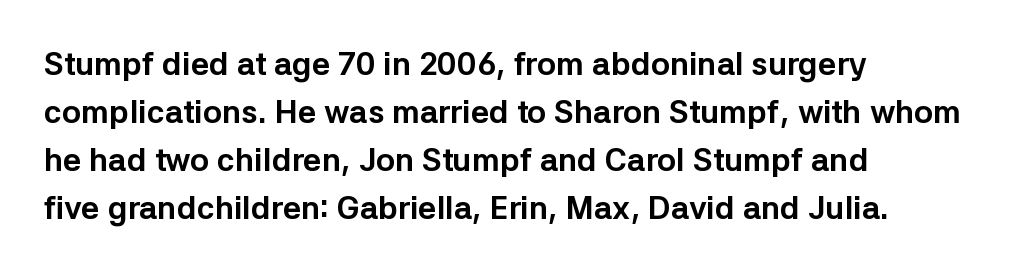
{"serif": "no", "italic": "no", "bold": "yes", "weight": "bold", "width": "normal", "stroke_contrast": "low", "x_height": "medium", "monospaced": "no", "underline": "no", "align": "left", "line_spacing": "normal", "line_spacing_ratio": 1.5, "letter_spacing": "normal", "letter_spacing_em": 0.0, "glyph_px": 32}
